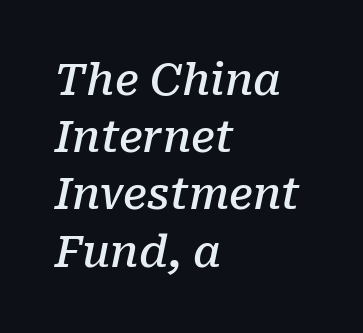
Caption: multi-line text, flush left, ragged right. The line texture is even and compact thanks to regular tracking. A semibold gives these letters moderate extra thickness, short of bold. The area under the type is left untouched. The letters advance in unequal steps, a hallmark of proportional type.
